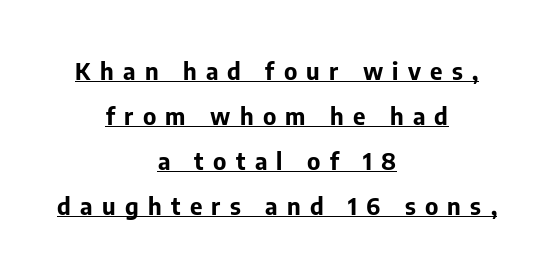
This rendering uses center alignment, leaving both contours irregular but symmetric. The rendering uses a bold face; every stroke is thick and dark. A typesetter would call this heavily tracked-out type. Like a heading marked for emphasis, these lines bear an underscore. Ascenders rise straight up at ninety degrees.
